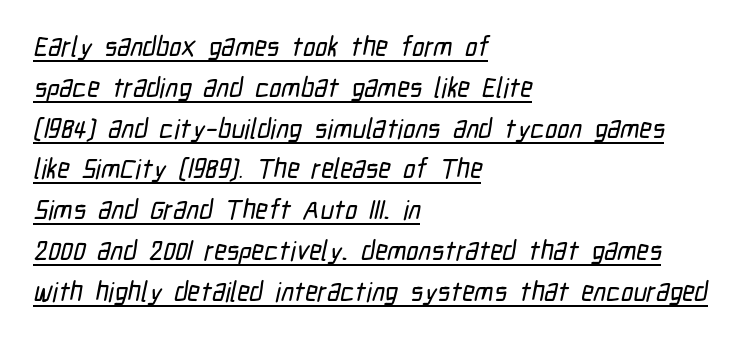
Q: Is the text underlined? A: Yes.
Q: How is the paragraph aligned? A: Left-aligned.
Q: Is the spacing between letters normal or unusually wide? A: Normal.
Q: Is the spacing between lines tight, normal or loose? A: Normal.
